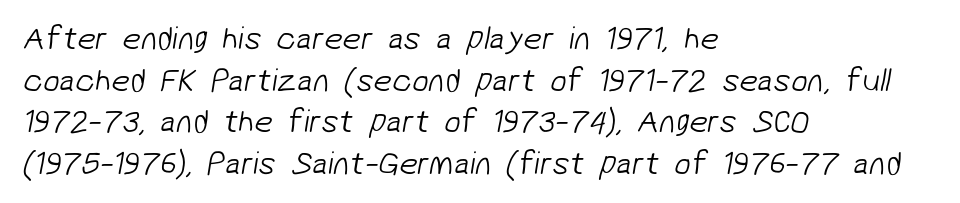
Q: Is the text bold? A: No.
Q: Is the typeface a serif or a sans-serif typeface? A: Sans-serif.
Q: Is the text underlined? A: No.
Q: How is the paragraph aligned? A: Left-aligned.
Q: Is the spacing between letters normal or unusually wide? A: Normal.
Q: Is the spacing between lines tight, normal or loose? A: Normal.
Q: Width (condensed, normal, or wide)? A: Normal.
Q: Stroke contrast? A: Low.
Q: x-height? A: Medium.
Q: Monospaced? A: No.
